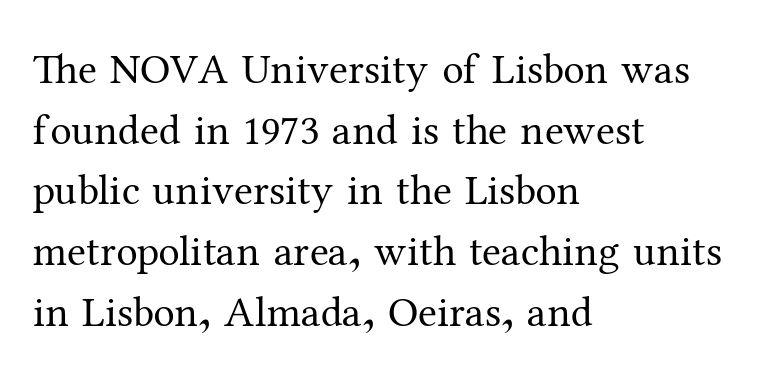
The image shows 43 px regular-weight serif type, upright; set left-aligned, normal line spacing (1.41x), normal letter spacing, not underlined; medium stroke contrast and a medium x-height.
